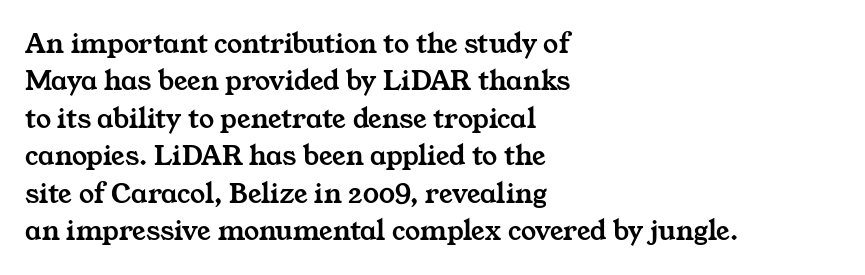
Typographically, this falls in the serif category. The designer left line spacing at the default. The face used here is proportionally spaced, like ordinary book or web type. This sample is left-justified, so line endings fall wherever the words run out.
